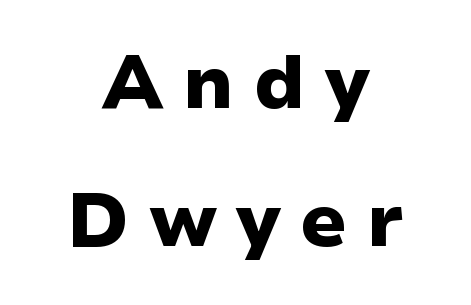
Proportional: the letters do not fall into vertical columns. The lines in this sample share a center point and differ in where they start and stop. I'd describe the lettering as bold — thick and assertive. Has an underline been added? It has not. It's the straight-up-and-down kind of type.
